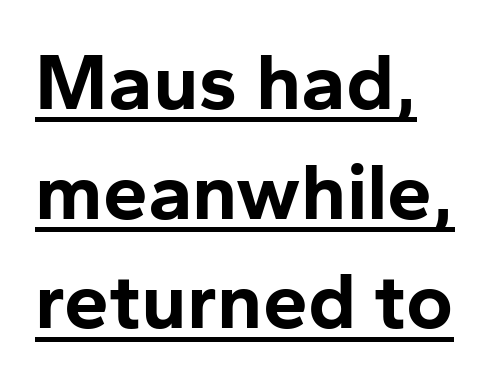
Varying glyph widths throughout — classic text-font behaviour. Characters follow at the spacing the type designer built in. Every character sits straight up, as roman type does. Quick note: interline space is typical. Compared with an ordinary text face, these strokes are far heavier — a full bold. Has an underline been added? It has.
